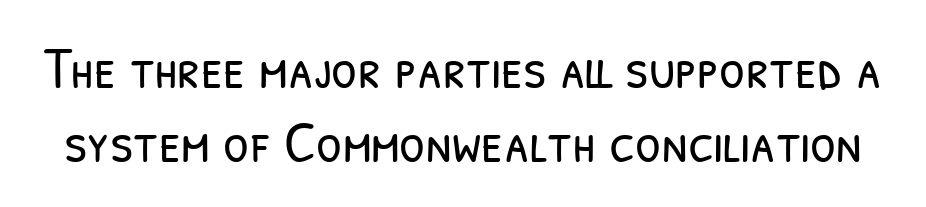
Q: Is the text bold? A: No.
Q: Is the typeface a serif or a sans-serif typeface? A: Sans-serif.
Q: Is the text underlined? A: No.
Q: Is the spacing between letters normal or unusually wide? A: Normal.
Q: Is the spacing between lines tight, normal or loose? A: Normal.
Q: Width (condensed, normal, or wide)? A: Condensed.
Q: Stroke contrast? A: Low.
Q: x-height? A: Medium.
Q: Monospaced? A: No.
